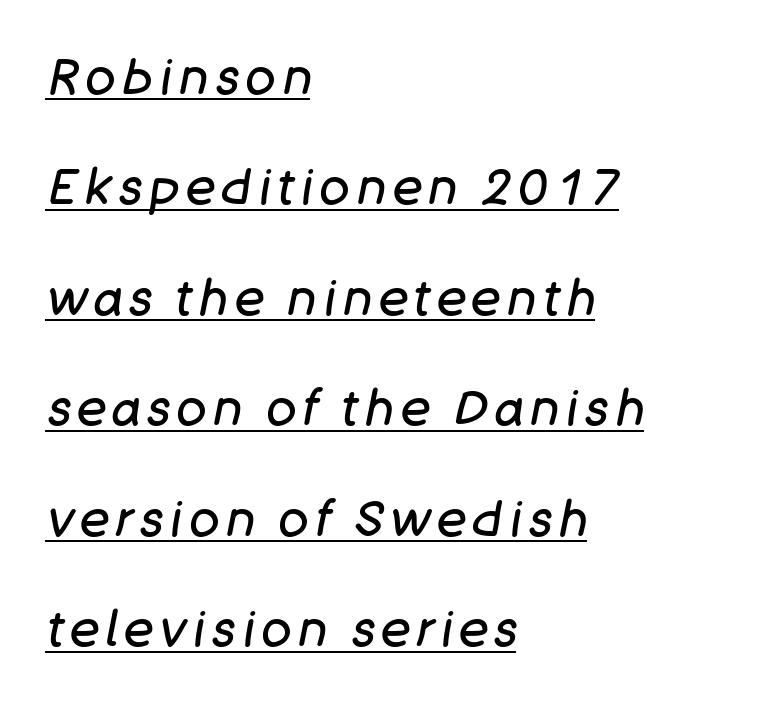
{"italic": "yes", "lean": "right", "slant_degrees": 11, "bold": "no", "weight": "regular", "width": "normal", "stroke_contrast": "low", "x_height": "large", "monospaced": "no", "underline": "yes", "align": "left", "line_spacing": "loose", "line_spacing_ratio": 2.21, "glyph_px": 50}
